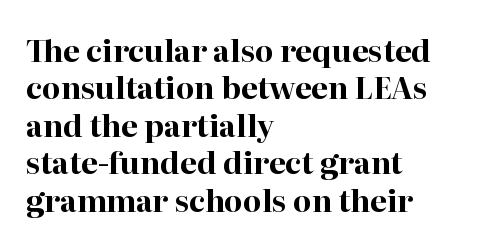
Anything drawn beneath the words? Only blank space. Evenly set lines give the paragraph a standard silhouette. The glyphs in this specimen are seriffed. If you drew a line through each stem, it would be perfectly vertical. Character widths vary here, with narrow letters taking less room than wide ones. Caption: multi-line text, flush left, ragged right.
